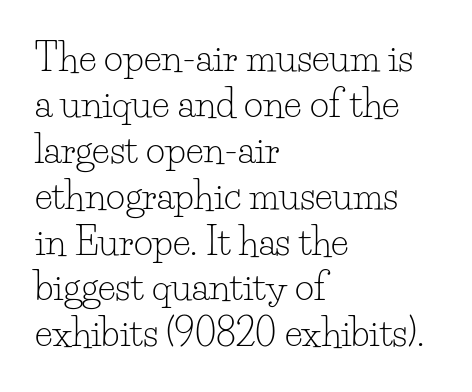
{"serif": "yes", "italic": "no", "bold": "no", "weight": "light", "width": "normal", "stroke_contrast": "low", "x_height": "small", "monospaced": "no", "underline": "no", "align": "left", "line_spacing_ratio": 1.24, "letter_spacing": "normal", "letter_spacing_em": 0.0, "glyph_px": 37}
